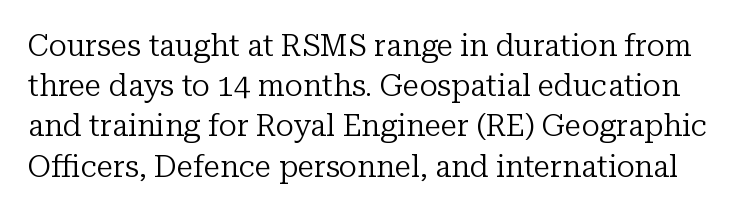
{"serif": "yes", "italic": "no", "bold": "no", "weight": "regular", "width": "normal", "stroke_contrast": "low", "x_height": "medium", "monospaced": "no", "underline": "no", "line_spacing": "normal", "line_spacing_ratio": 1.34, "letter_spacing": "normal", "letter_spacing_em": 0.0, "glyph_px": 30}
